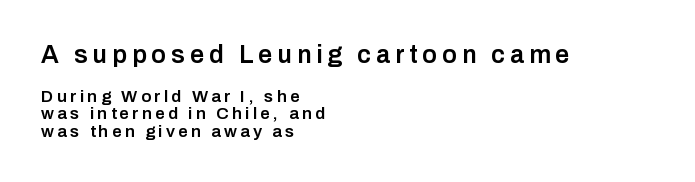
If you squint, the top block still reads clearly — it's the larger of the two. Set as a demibold, roughly 600 on the weight scale. The horizontal fit of the characters is loose and conspicuously gappy. The text block is weighted toward the left margin, trailing off unevenly rightward.
